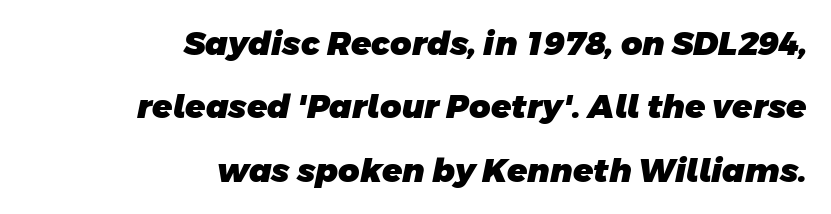
{"serif": "no", "bold": "yes", "weight": "heavy", "width": "normal", "stroke_contrast": "low", "x_height": "large", "monospaced": "no", "underline": "no", "align": "right", "line_spacing": "loose", "line_spacing_ratio": 1.92, "letter_spacing": "normal", "letter_spacing_em": 0.0, "glyph_px": 33}
